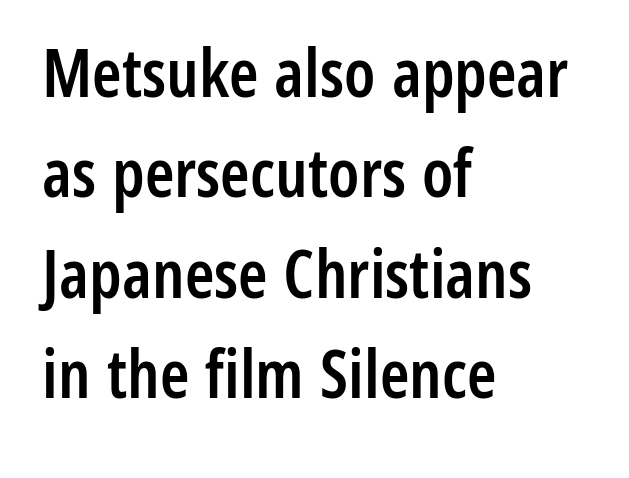
Q: Is the text bold? A: Semi-bold.
Q: Is the text italic (slanted)? A: No, it is upright.
Q: Is the typeface a serif or a sans-serif typeface? A: Sans-serif.
Q: Is the text underlined? A: No.
Q: How is the paragraph aligned? A: Left-aligned.
Q: Is the spacing between letters normal or unusually wide? A: Normal.
Q: Is the spacing between lines tight, normal or loose? A: Normal.
Q: Width (condensed, normal, or wide)? A: Condensed.
Q: Stroke contrast? A: Low.
Q: x-height? A: Medium.
Q: Monospaced? A: No.
